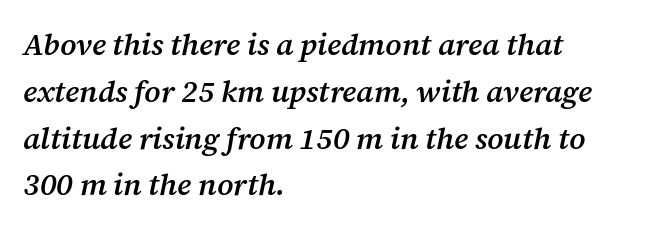
The image shows 30 px semibold serif type, italic (leaning right); set left-aligned, normal line spacing (1.56x), normal letter spacing, not underlined; medium stroke contrast and a medium x-height.
